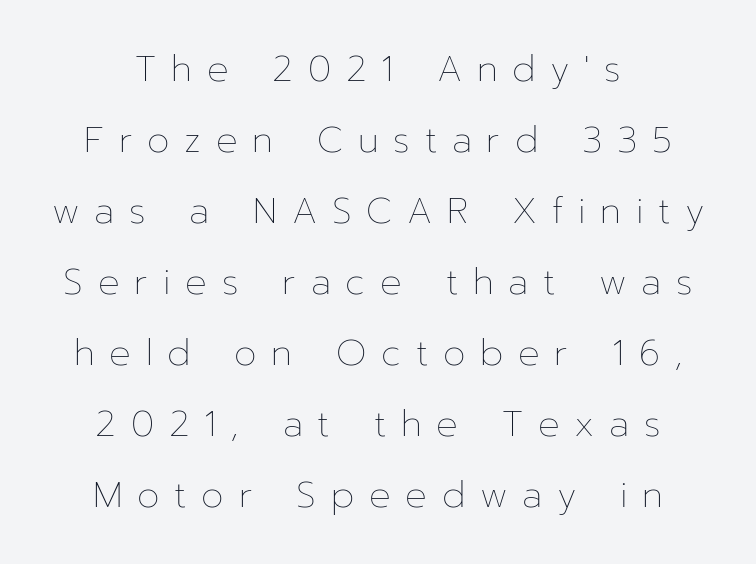
Q: Is the text bold? A: No.
Q: Is the text italic (slanted)? A: No, it is upright.
Q: Is the text underlined? A: No.
Q: How is the paragraph aligned? A: Centered.
Q: Is the spacing between letters normal or unusually wide? A: Unusually wide.
Q: Is the spacing between lines tight, normal or loose? A: Loose.
Q: Width (condensed, normal, or wide)? A: Normal.
Q: Stroke contrast? A: Low.
Q: x-height? A: Medium.
Q: Monospaced? A: No.
